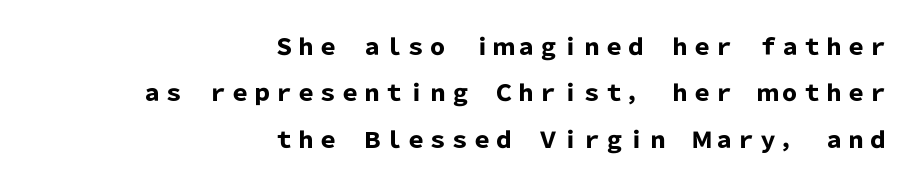
The image shows 22 px bold type, upright; set right-aligned, loose line spacing (2.11x), normal letter spacing, not underlined.
